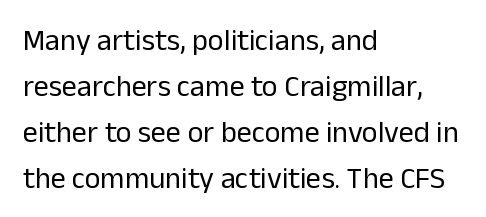
{"serif": "no", "italic": "no", "bold": "no", "weight": "regular", "width": "normal", "stroke_contrast": "low", "x_height": "medium", "monospaced": "no", "underline": "no", "align": "left", "line_spacing": "normal", "line_spacing_ratio": 1.53, "letter_spacing": "normal", "letter_spacing_em": 0.0, "glyph_px": 30}
